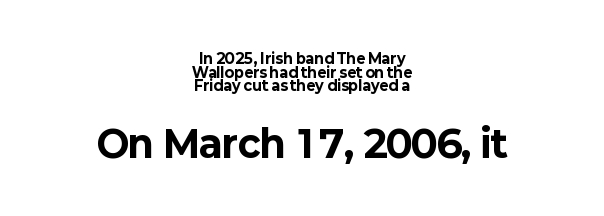
{"serif": "no", "italic": "no", "bold": "yes", "weight": "bold", "width": "normal", "stroke_contrast": "low", "x_height": "medium", "monospaced": "no", "underline": "no", "align": "center", "line_spacing": "tight", "line_spacing_ratio": 0.98, "letter_spacing": "normal", "letter_spacing_em": 0.0, "larger_block": "second", "size_ratio": 2.64, "glyph_px": 37}
